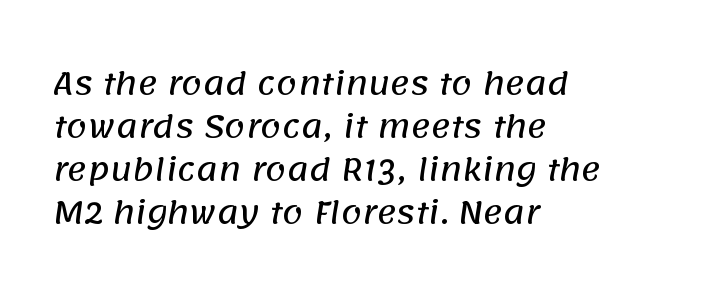
{"serif": "no", "width": "normal", "stroke_contrast": "low", "x_height": "large", "monospaced": "no", "underline": "no", "align": "left", "line_spacing": "normal", "line_spacing_ratio": 1.43, "letter_spacing": "normal", "letter_spacing_em": 0.0, "glyph_px": 30}
